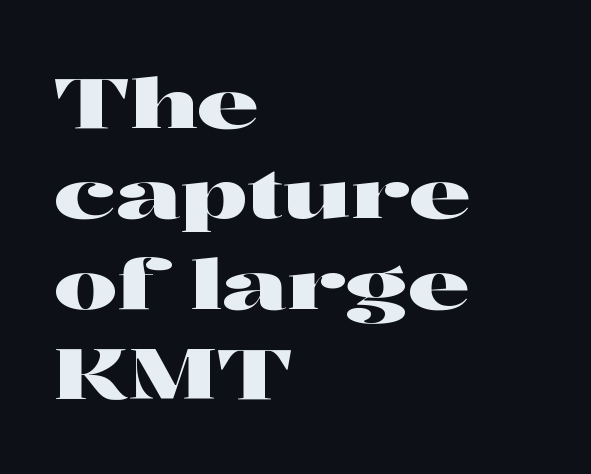
Q: Is the text italic (slanted)? A: No, it is upright.
Q: Is the typeface a serif or a sans-serif typeface? A: Serif.
Q: Is the text underlined? A: No.
Q: How is the paragraph aligned? A: Left-aligned.
Q: Is the spacing between letters normal or unusually wide? A: Normal.
Q: Is the spacing between lines tight, normal or loose? A: Normal.
Q: Width (condensed, normal, or wide)? A: Wide.
Q: Stroke contrast? A: High.
Q: x-height? A: Medium.
Q: Monospaced? A: No.
